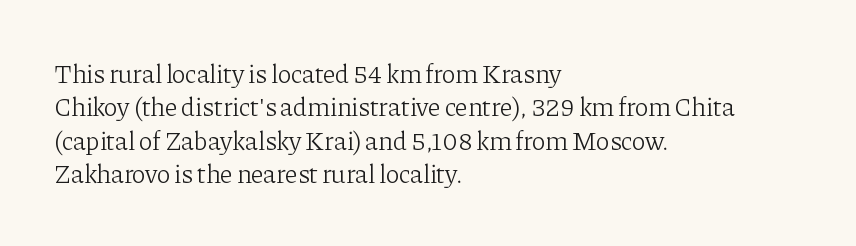
Compared with typical paragraphs, the rows here are spaced about the same. The letters stand straight up with perfectly vertical stems. Short and long lines alike share a common starting point at left. Is the stroke heavy? The answer is a plain regular-or-lighter. In terms of letterspacing, this is plain default setting. Just letters on the line, the space beneath them empty.
